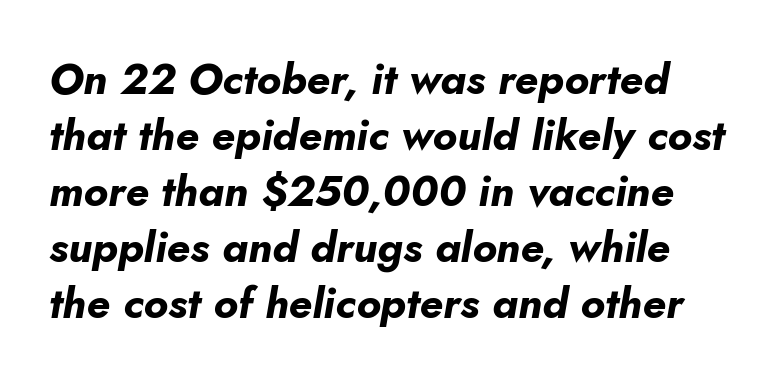
The image shows 43 px bold type, italic (leaning right); set normal line spacing (1.3x), normal letter spacing, not underlined; low stroke contrast and a small x-height.
